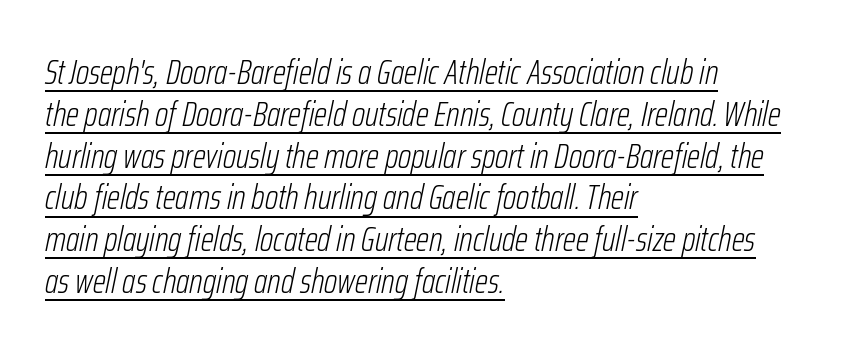
Q: Is the text bold? A: No.
Q: Is the text italic (slanted)? A: Yes, it leans right by about 12 degrees.
Q: Is the text underlined? A: Yes.
Q: How is the paragraph aligned? A: Left-aligned.
Q: Is the spacing between letters normal or unusually wide? A: Normal.
Q: Width (condensed, normal, or wide)? A: Condensed.
Q: Stroke contrast? A: Low.
Q: x-height? A: Medium.
Q: Monospaced? A: No.
